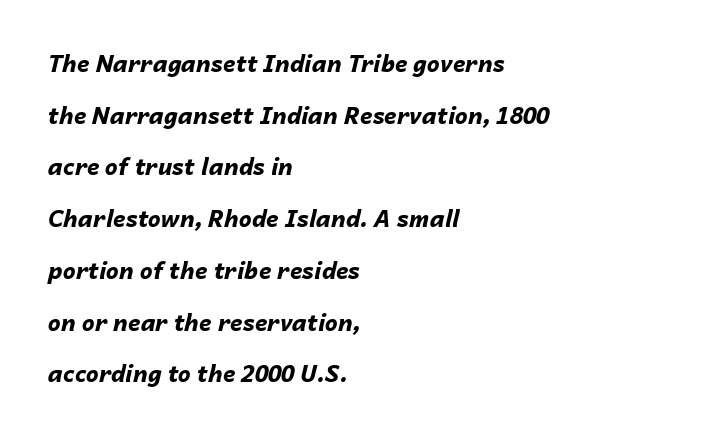
Q: Is the text bold? A: Yes.
Q: Is the text italic (slanted)? A: Yes, it leans right by about 14 degrees.
Q: Is the text underlined? A: No.
Q: How is the paragraph aligned? A: Left-aligned.
Q: Is the spacing between letters normal or unusually wide? A: Normal.
Q: Is the spacing between lines tight, normal or loose? A: Loose.
